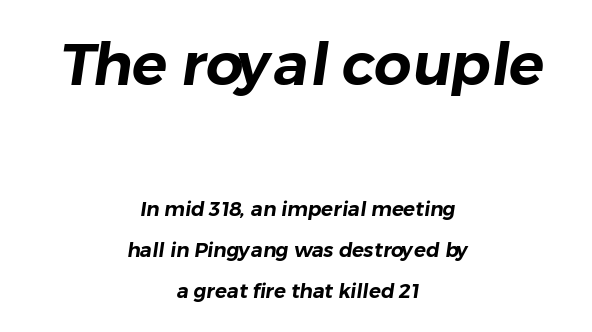
Q: Is the typeface a serif or a sans-serif typeface? A: Sans-serif.
Q: Is the text underlined? A: No.
Q: How is the paragraph aligned? A: Centered.
Q: Is the spacing between letters normal or unusually wide? A: Normal.
Q: Is the spacing between lines tight, normal or loose? A: Loose.
Q: Which block of text is set in a larger size, the first (top) or the second (bottom)? A: The first (top) one.
Q: Width (condensed, normal, or wide)? A: Normal.
Q: Stroke contrast? A: Low.
Q: x-height? A: Medium.
Q: Monospaced? A: No.
